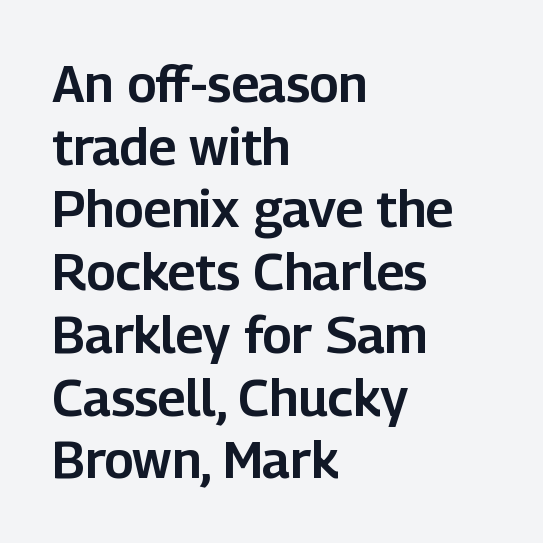
{"serif": "no", "italic": "no", "width": "normal", "stroke_contrast": "low", "x_height": "medium", "monospaced": "no", "underline": "no", "align": "left", "line_spacing_ratio": 1.23, "letter_spacing": "normal", "letter_spacing_em": 0.0, "glyph_px": 51}
